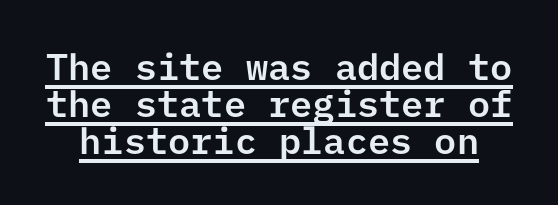
{"serif": "no", "italic": "no", "width": "normal", "stroke_contrast": "low", "x_height": "medium", "underline": "yes", "line_spacing": "tight", "line_spacing_ratio": 1.0, "letter_spacing": "normal", "letter_spacing_em": 0.0, "glyph_px": 37}
